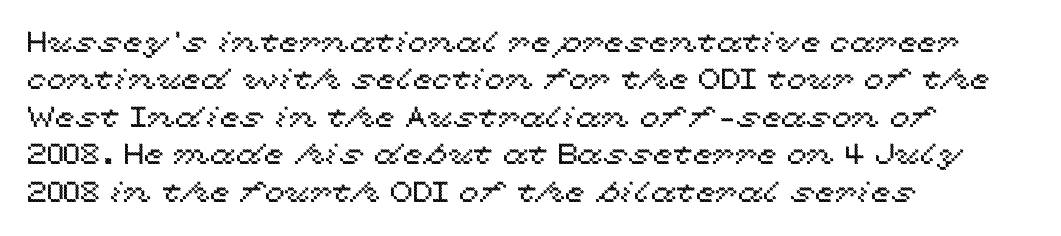
{"width": "wide", "x_height": "medium", "monospaced": "no", "underline": "no", "align": "left", "line_spacing": "normal", "line_spacing_ratio": 1.29, "letter_spacing": "normal", "letter_spacing_em": 0.0, "glyph_px": 29}
